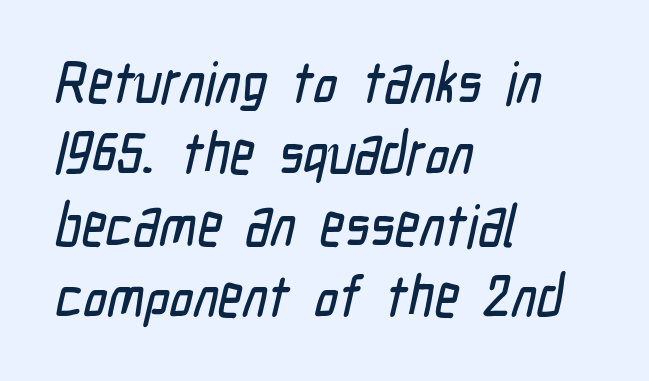
The image shows 59 px condensed sans-serif type; set left-aligned, line spacing 1.21x, normal letter spacing, not underlined; low stroke contrast and a medium x-height.
